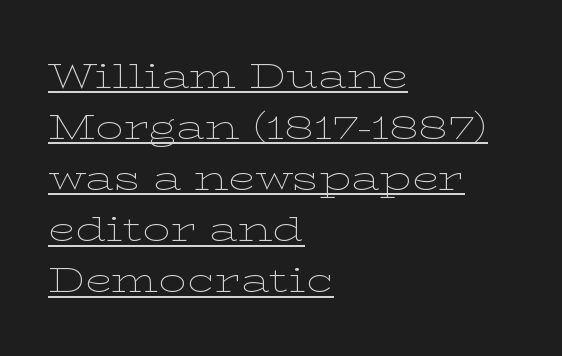
{"serif": "yes", "italic": "no", "bold": "no", "weight": "thin", "width": "wide", "stroke_contrast": "low", "x_height": "medium", "monospaced": "no", "underline": "yes", "align": "left", "line_spacing": "normal", "line_spacing_ratio": 1.46, "letter_spacing": "normal", "letter_spacing_em": 0.0, "glyph_px": 35}
